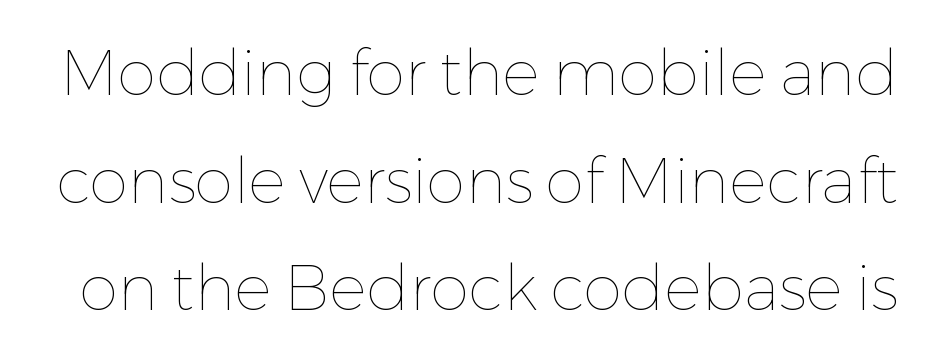
The image shows 63 px thin type, upright; set line spacing 1.71x, normal letter spacing, not underlined; low stroke contrast and a medium x-height.
